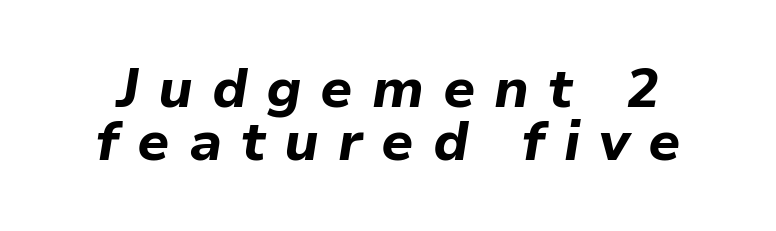
The image shows 55 px bold type, italic (leaning right); set tight line spacing (0.96x), unusually wide letter spacing (+0.34 em), not underlined; low stroke contrast and a medium x-height.
